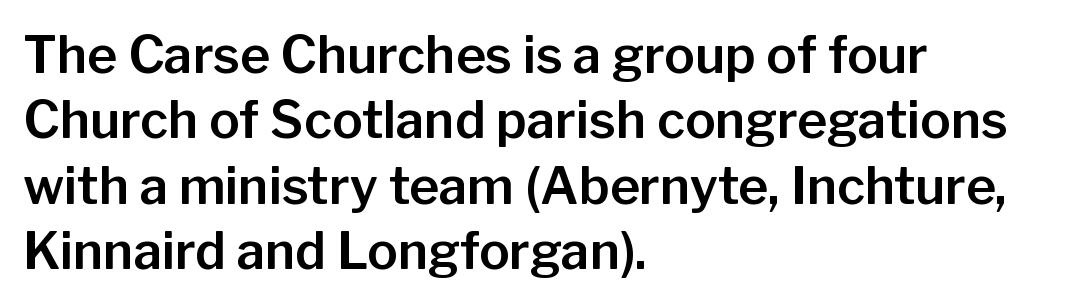
{"serif": "no", "italic": "no", "width": "normal", "stroke_contrast": "low", "x_height": "medium", "monospaced": "no", "underline": "no", "align": "left", "line_spacing": "normal", "line_spacing_ratio": 1.28, "letter_spacing": "normal", "letter_spacing_em": 0.0, "glyph_px": 51}
